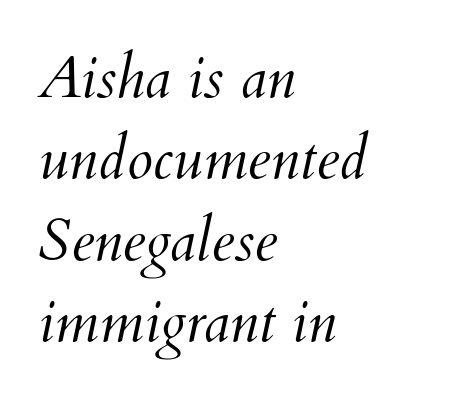
{"italic": "yes", "lean": "right", "slant_degrees": 12, "bold": "no", "weight": "light", "width": "normal", "stroke_contrast": "medium", "x_height": "small", "monospaced": "no", "underline": "no", "align": "left", "line_spacing": "normal", "line_spacing_ratio": 1.38, "letter_spacing": "normal", "letter_spacing_em": 0.0, "glyph_px": 59}
